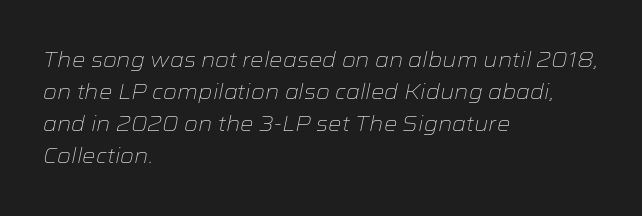
This is not heavy type; no bold has been used. A clean baseline with only descenders dipping below it. Notice how the stems are inclined rather than vertical — that's the hallmark of italics. Compared with a centered layout, this one pins lines to the left instead. The designer left line spacing at the default.
